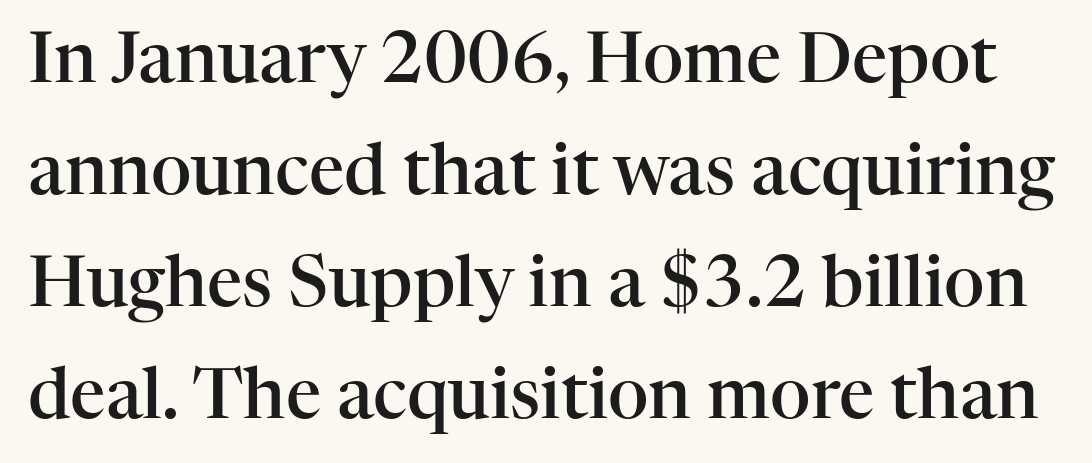
{"serif": "yes", "italic": "no", "bold": "semi", "weight": "semibold", "width": "normal", "stroke_contrast": "high", "x_height": "medium", "monospaced": "no", "underline": "no", "line_spacing": "normal", "line_spacing_ratio": 1.6, "letter_spacing": "normal", "letter_spacing_em": 0.0, "glyph_px": 70}
